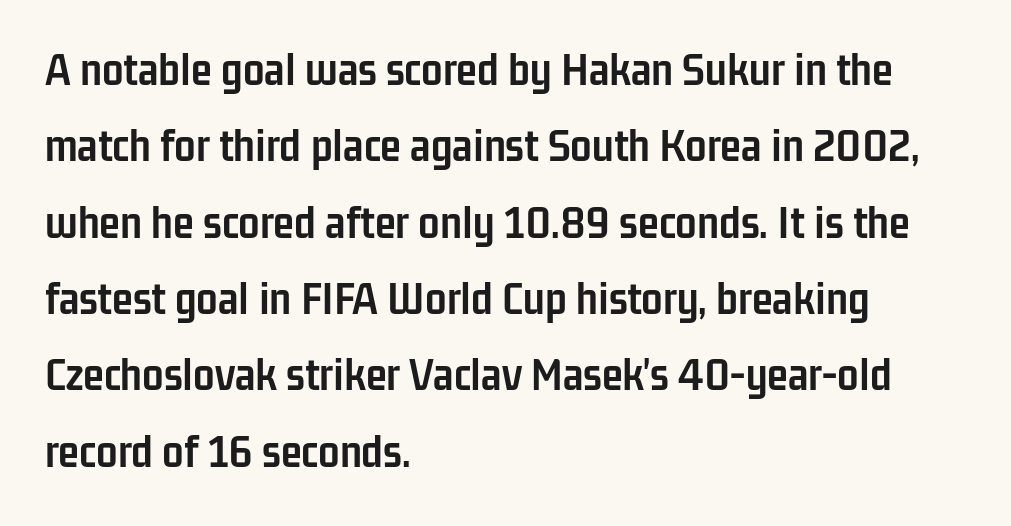
Q: Is the text bold? A: Yes.
Q: Is the text italic (slanted)? A: No, it is upright.
Q: Is the typeface a serif or a sans-serif typeface? A: Sans-serif.
Q: Is the text underlined? A: No.
Q: How is the paragraph aligned? A: Left-aligned.
Q: Is the spacing between letters normal or unusually wide? A: Normal.
Q: Is the spacing between lines tight, normal or loose? A: Normal.
Q: Width (condensed, normal, or wide)? A: Condensed.
Q: Stroke contrast? A: Low.
Q: x-height? A: Medium.
Q: Monospaced? A: No.
